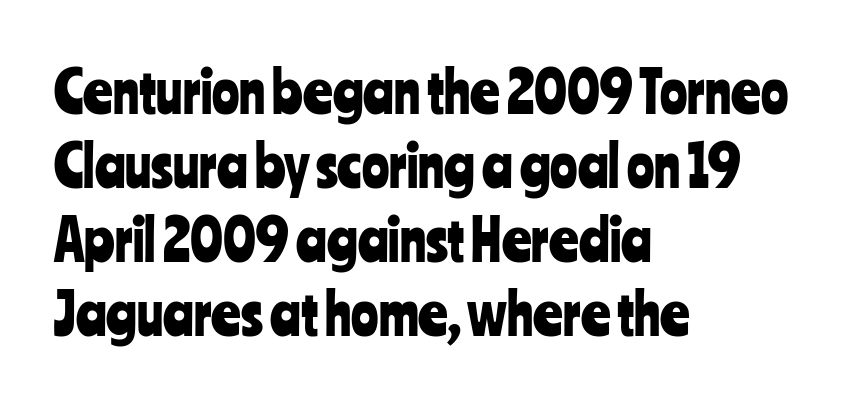
The specimen omits any rule beneath the text block's lines. Compared with a centered layout, this one pins lines to the left instead. Vertical spacing — default. Compared with typical body copy, the letter spacing here is the same. A roman cut, with each character standing at attention.
